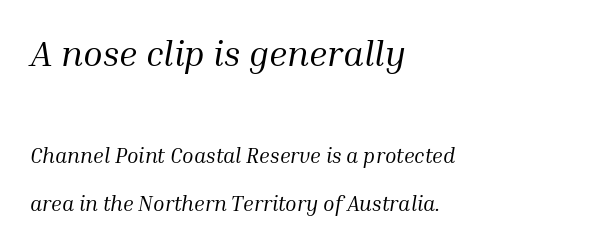
{"serif": "yes", "italic": "yes", "lean": "right", "slant_degrees": 10, "bold": "no", "weight": "regular", "width": "normal", "stroke_contrast": "medium", "x_height": "medium", "monospaced": "no", "underline": "no", "align": "left", "line_spacing": "loose", "line_spacing_ratio": 2.31, "letter_spacing": "normal", "letter_spacing_em": 0.0, "larger_block": "first", "size_ratio": 1.71, "glyph_px": 36}
